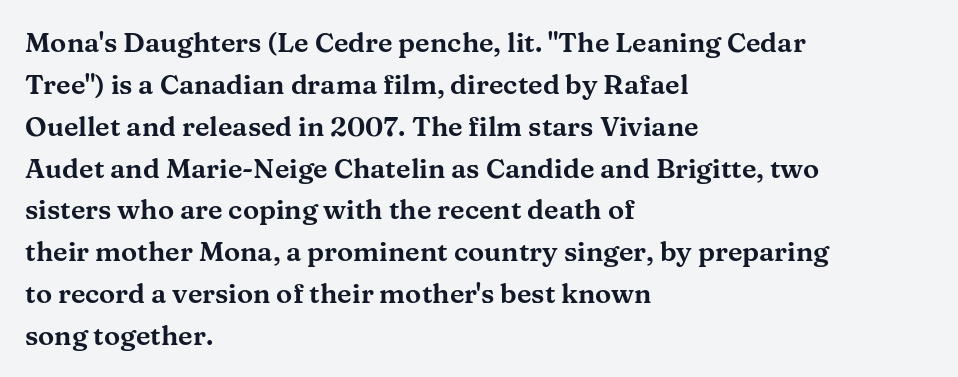
The image shows 27 px text type, upright; set left-aligned, normal line spacing (1.55x), normal letter spacing, not underlined.
